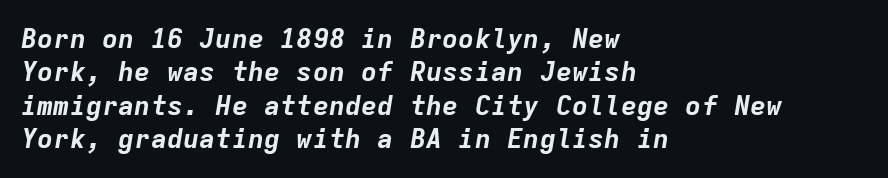
Q: Is the text bold? A: Yes.
Q: Is the text italic (slanted)? A: Yes, it leans right by about 9 degrees.
Q: Is the text underlined? A: No.
Q: How is the paragraph aligned? A: Left-aligned.
Q: Is the spacing between letters normal or unusually wide? A: Normal.
